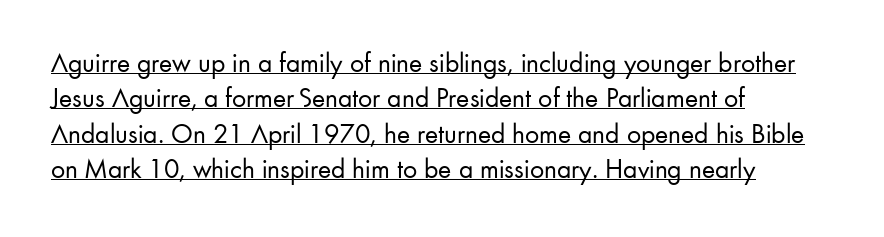
Q: Is the text bold? A: No.
Q: Is the text italic (slanted)? A: No, it is upright.
Q: Is the typeface a serif or a sans-serif typeface? A: Sans-serif.
Q: Is the text underlined? A: Yes.
Q: How is the paragraph aligned? A: Left-aligned.
Q: Is the spacing between letters normal or unusually wide? A: Normal.
Q: Is the spacing between lines tight, normal or loose? A: Normal.
Q: Width (condensed, normal, or wide)? A: Normal.
Q: Stroke contrast? A: Low.
Q: x-height? A: Small.
Q: Monospaced? A: No.
